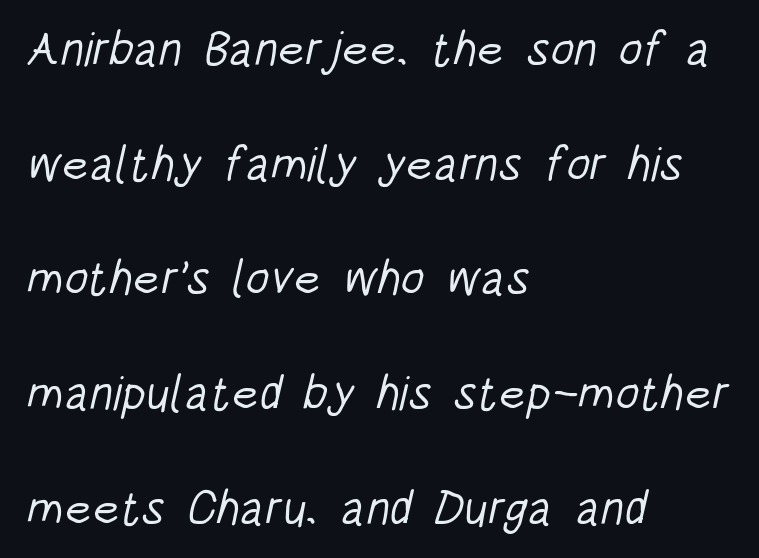
Q: Is the text bold? A: No.
Q: Is the typeface a serif or a sans-serif typeface? A: Sans-serif.
Q: Is the text underlined? A: No.
Q: How is the paragraph aligned? A: Left-aligned.
Q: Is the spacing between letters normal or unusually wide? A: Normal.
Q: Is the spacing between lines tight, normal or loose? A: Loose.
Q: Width (condensed, normal, or wide)? A: Condensed.
Q: Stroke contrast? A: Low.
Q: x-height? A: Large.
Q: Monospaced? A: No.
